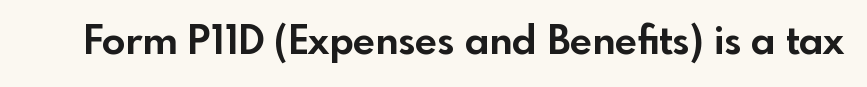
Q: Is the text bold? A: Yes.
Q: Is the text italic (slanted)? A: No, it is upright.
Q: Is the typeface a serif or a sans-serif typeface? A: Sans-serif.
Q: Is the text underlined? A: No.
Q: Is the spacing between letters normal or unusually wide? A: Normal.
Q: Width (condensed, normal, or wide)? A: Normal.
Q: x-height? A: Small.
Q: Monospaced? A: No.
